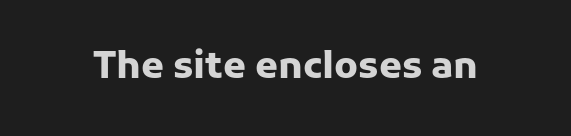
{"serif": "no", "italic": "no", "bold": "yes", "weight": "heavy", "width": "normal", "stroke_contrast": "low", "x_height": "medium", "monospaced": "no", "underline": "no", "letter_spacing": "normal", "letter_spacing_em": 0.0, "glyph_px": 37}
